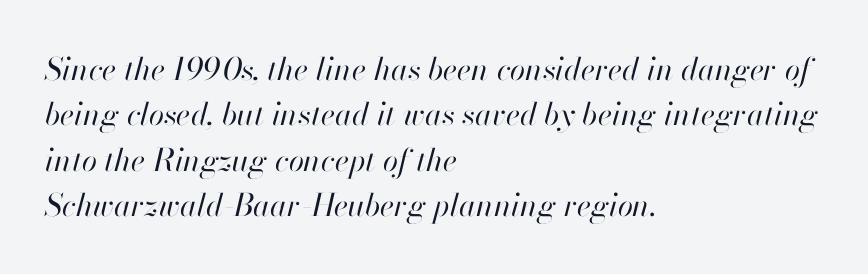
Q: Is the text bold? A: No.
Q: Is the text italic (slanted)? A: Yes, it leans right by about 13 degrees.
Q: Is the text underlined? A: No.
Q: How is the paragraph aligned? A: Left-aligned.
Q: Is the spacing between letters normal or unusually wide? A: Normal.
Q: Is the spacing between lines tight, normal or loose? A: Normal.
Q: Width (condensed, normal, or wide)? A: Normal.
Q: Stroke contrast? A: High.
Q: x-height? A: Small.
Q: Monospaced? A: No.
